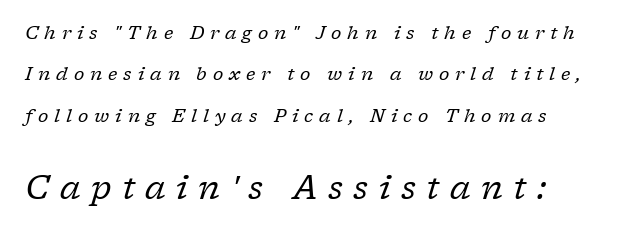
The image shows 32 px regular-weight serif type, italic (leaning right); set loose line spacing (2.3x), unusually wide letter spacing (+0.33 em), not underlined; the second (bottom) block is 1.78x larger; low stroke contrast and a medium x-height.
